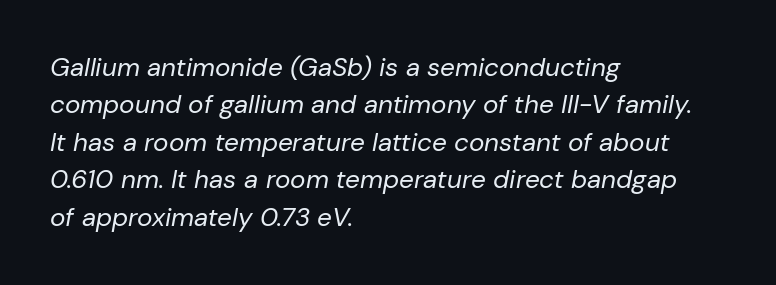
The image shows 26 px text type, italic (leaning right); set left-aligned, normal line spacing (1.44x), normal letter spacing, not underlined.
